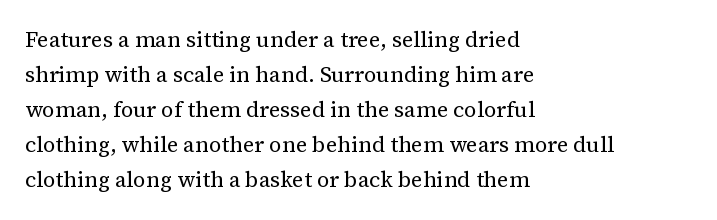
The image shows 22 px text type, upright; set left-aligned, normal line spacing (1.59x), normal letter spacing, not underlined.
